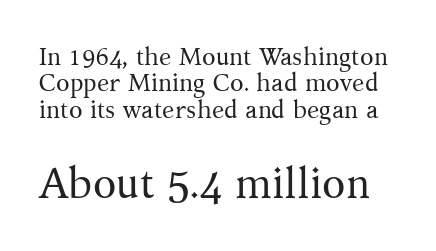
Q: Is the text bold? A: No.
Q: Is the text italic (slanted)? A: No, it is upright.
Q: Is the typeface a serif or a sans-serif typeface? A: Serif.
Q: Is the text underlined? A: No.
Q: Is the spacing between letters normal or unusually wide? A: Normal.
Q: Is the spacing between lines tight, normal or loose? A: Tight.
Q: Which block of text is set in a larger size, the first (top) or the second (bottom)? A: The second (bottom) one.
Q: Width (condensed, normal, or wide)? A: Normal.
Q: Stroke contrast? A: Medium.
Q: x-height? A: Medium.
Q: Monospaced? A: No.
